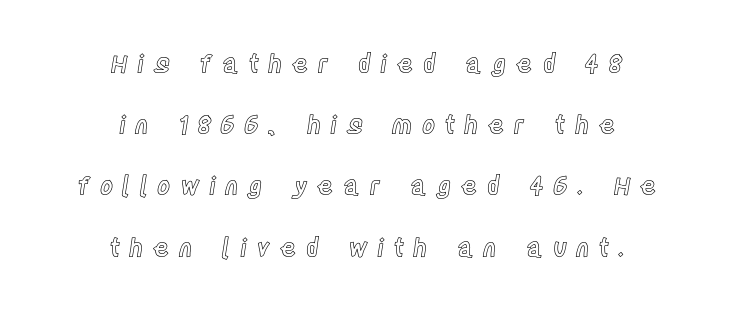
Q: Is the text italic (slanted)? A: Yes.
Q: Is the text underlined? A: No.
Q: How is the paragraph aligned? A: Centered.
Q: Is the spacing between letters normal or unusually wide? A: Unusually wide.
Q: Is the spacing between lines tight, normal or loose? A: Loose.
